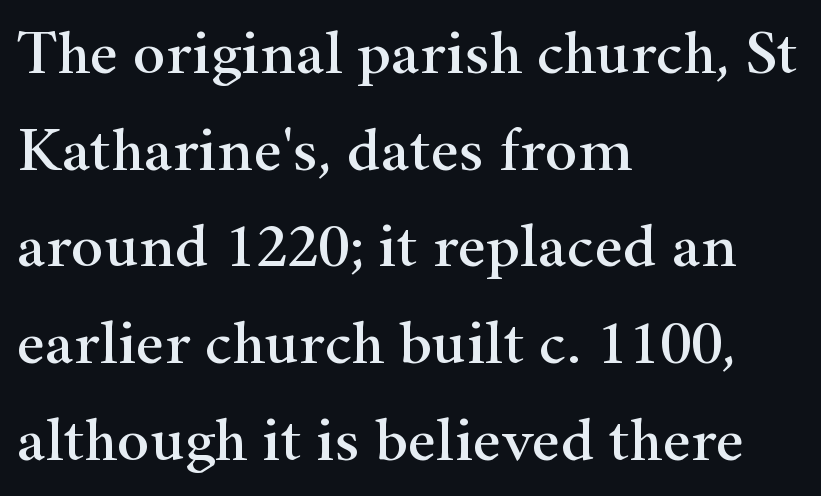
Q: Is the text italic (slanted)? A: No, it is upright.
Q: Is the typeface a serif or a sans-serif typeface? A: Serif.
Q: Is the text underlined? A: No.
Q: How is the paragraph aligned? A: Left-aligned.
Q: Is the spacing between letters normal or unusually wide? A: Normal.
Q: Is the spacing between lines tight, normal or loose? A: Normal.
Q: Width (condensed, normal, or wide)? A: Wide.
Q: Stroke contrast? A: High.
Q: x-height? A: Small.
Q: Monospaced? A: No.
